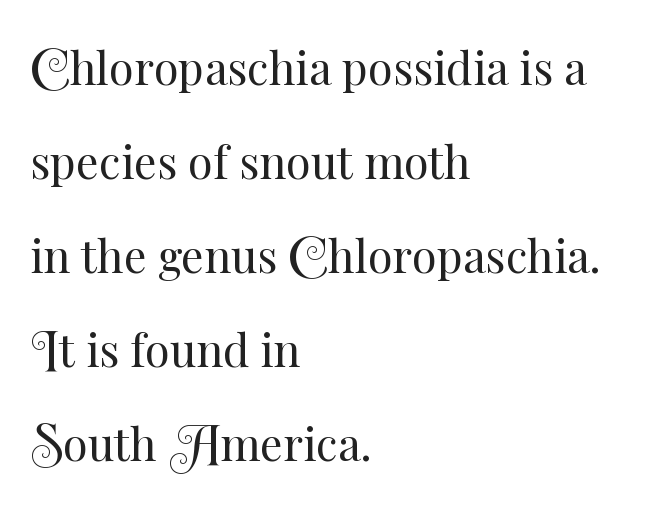
The image shows 45 px regular-weight type, upright; set left-aligned, loose line spacing (2.09x), normal letter spacing, not underlined; medium stroke contrast and a small x-height.
